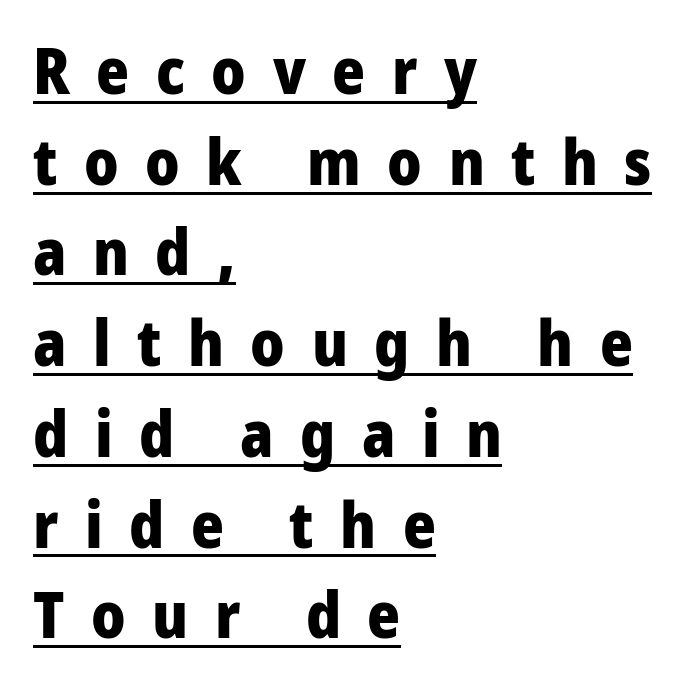
The image shows 63 px heavy sans-serif type, upright; set left-aligned, normal line spacing (1.44x), unusually wide letter spacing (+0.42 em), underlined; low stroke contrast and a medium x-height.
